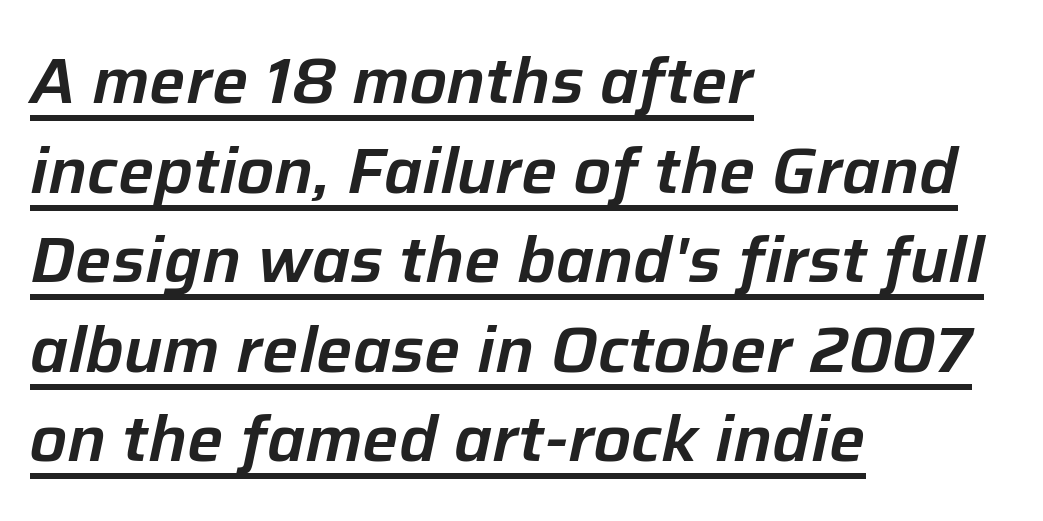
The face used here is proportionally spaced, like ordinary book or web type. Leading matches the norm, producing a regular column. Does extra space separate the letters? No, they use regular spacing. Leftover space on each line is placed entirely after the last word. The string is rendered with underlining switched on. These lines were composed using italics.
